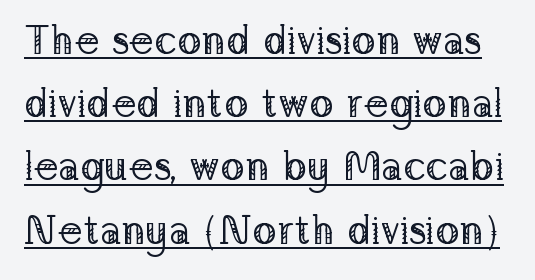
Is this a fixed-width face? No — the glyphs have proportional, varying widths. Each new line begins a customary step beneath the previous one. Every word sits above its own underline. These lines keep a tight, regular rhythm from letter to letter. Serifs: yes, visible at the terminals of the letterforms. Designer's note — italics off, roman on.
